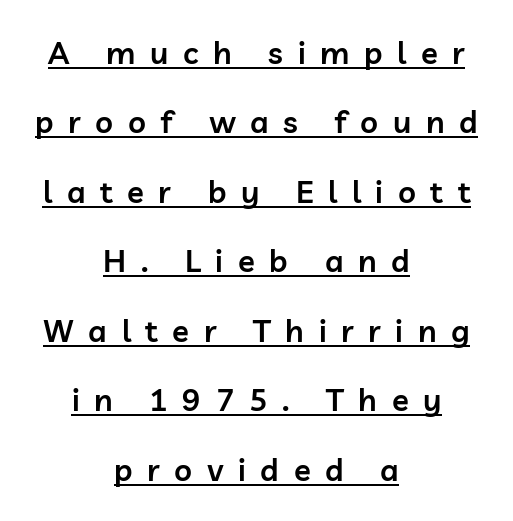
{"serif": "no", "italic": "no", "bold": "semi", "weight": "semibold", "width": "normal", "stroke_contrast": "low", "x_height": "medium", "monospaced": "no", "underline": "yes", "align": "center", "line_spacing": "loose", "line_spacing_ratio": 2.24, "letter_spacing": "wide", "letter_spacing_em": 0.47, "glyph_px": 31}
